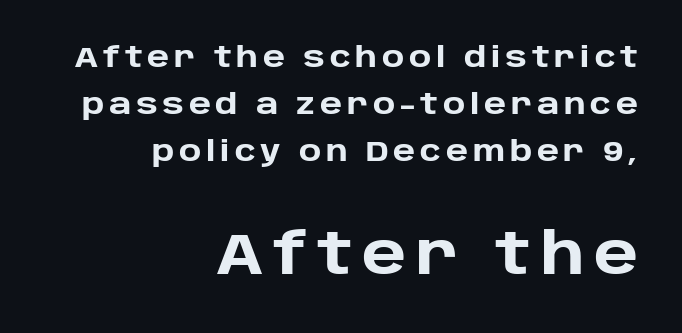
Q: Is the text bold? A: Yes.
Q: Is the text italic (slanted)? A: No, it is upright.
Q: Is the typeface a serif or a sans-serif typeface? A: Sans-serif.
Q: Is the text underlined? A: No.
Q: How is the paragraph aligned? A: Right-aligned.
Q: Is the spacing between lines tight, normal or loose? A: Normal.
Q: Which block of text is set in a larger size, the first (top) or the second (bottom)? A: The second (bottom) one.
Q: Width (condensed, normal, or wide)? A: Normal.
Q: Stroke contrast? A: Low.
Q: x-height? A: Large.
Q: Monospaced? A: No.
